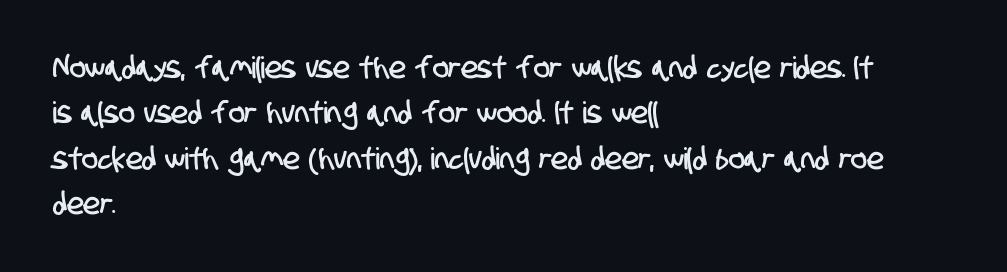
Q: Is the typeface a serif or a sans-serif typeface? A: Sans-serif.
Q: Is the text underlined? A: No.
Q: How is the paragraph aligned? A: Left-aligned.
Q: Is the spacing between letters normal or unusually wide? A: Normal.
Q: Is the spacing between lines tight, normal or loose? A: Normal.
Q: Width (condensed, normal, or wide)? A: Condensed.
Q: Stroke contrast? A: Low.
Q: x-height? A: Large.
Q: Monospaced? A: No.
